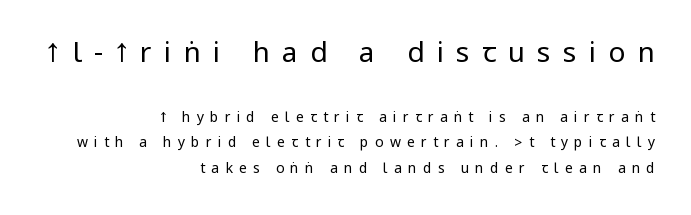
{"serif": "no", "italic": "no", "bold": "no", "weight": "regular", "width": "condensed", "stroke_contrast": "low", "underline": "no", "align": "right", "line_spacing_ratio": 1.81, "letter_spacing": "wide", "letter_spacing_em": 0.44, "larger_block": "first", "size_ratio": 2.0, "glyph_px": 28}
